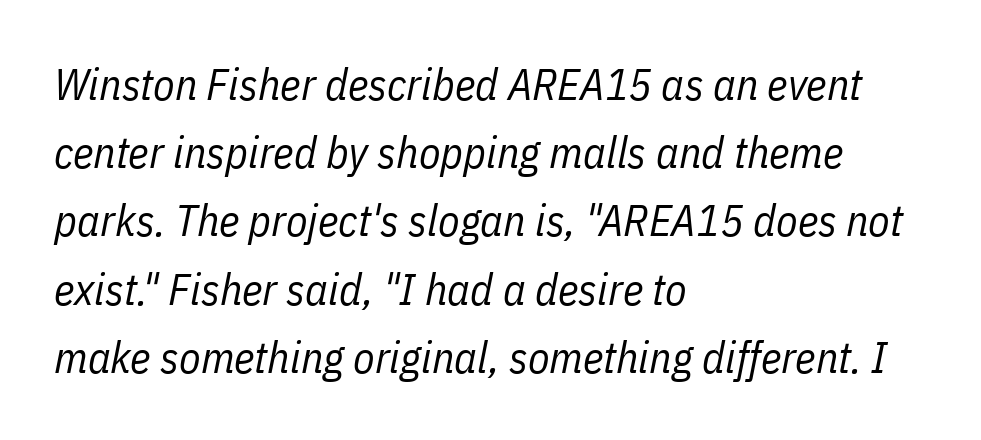
There's an unmistakable incline to the writing here. Tracking here is standard; glyphs follow each other at the usual distance. Words float on clear page, feet unadorned. Letters have the restrained weight of plain body copy at most. The face used here is proportionally spaced, like ordinary book or web type. Vertically, the passage feels balanced, rows spaced as you'd expect.
